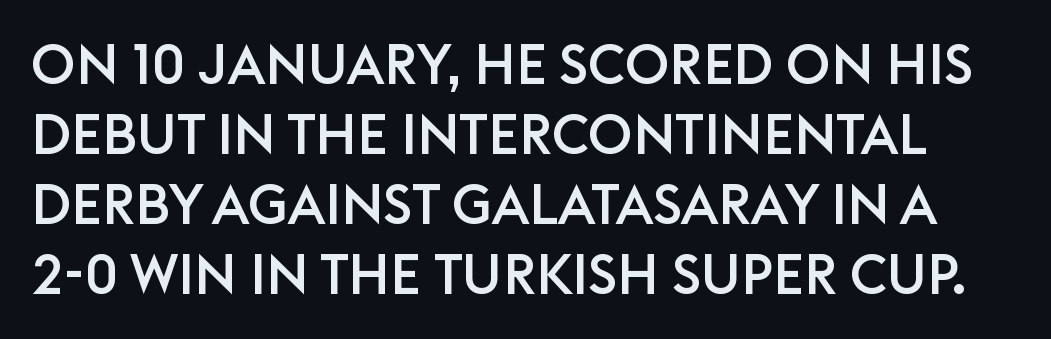
When letters stand straight like this, we call the style roman or upright. This rendering leaves character spacing at its baseline value. You can tell from the bare stems that sans-serif type was used. You could not count columns in this text — the font is proportionally spaced. Descenders hang freely into open space. Does the leading feel generous? No, just average.
